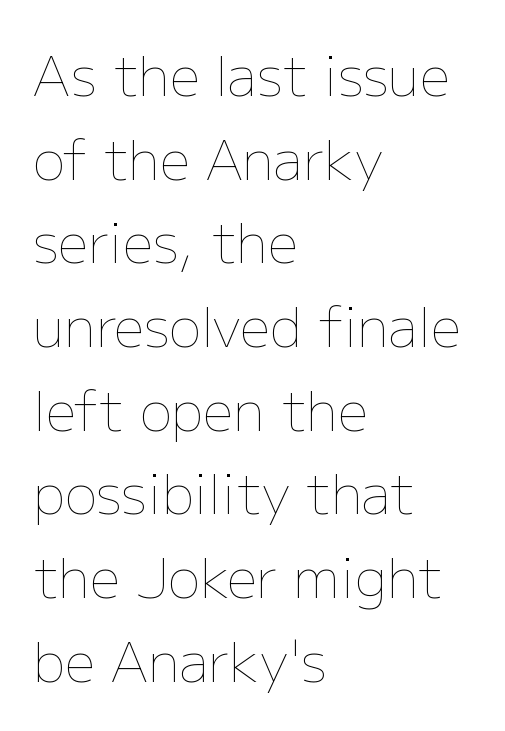
Inter-character spacing is left at the font's built-in metrics. The letters advance in unequal steps, a hallmark of proportional type. Students, observe: this is what conventionally led text looks like. Heft: none added — not bold. Check the space under the baseline: it is left empty. A classic flush-left, rag-right setting is used for this passage.
